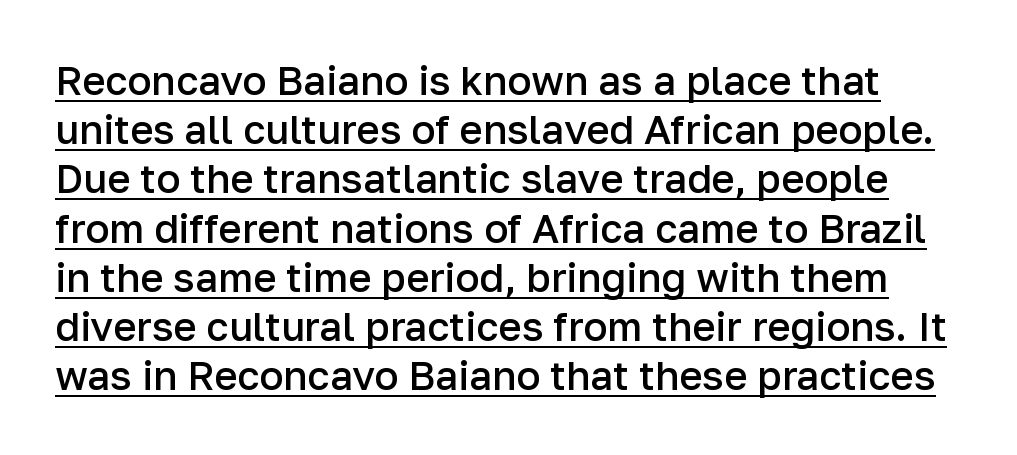
{"serif": "no", "italic": "no", "bold": "semi", "weight": "semibold", "width": "normal", "stroke_contrast": "low", "x_height": "medium", "monospaced": "no", "underline": "yes", "line_spacing_ratio": 1.23, "letter_spacing": "normal", "letter_spacing_em": 0.0, "glyph_px": 40}
